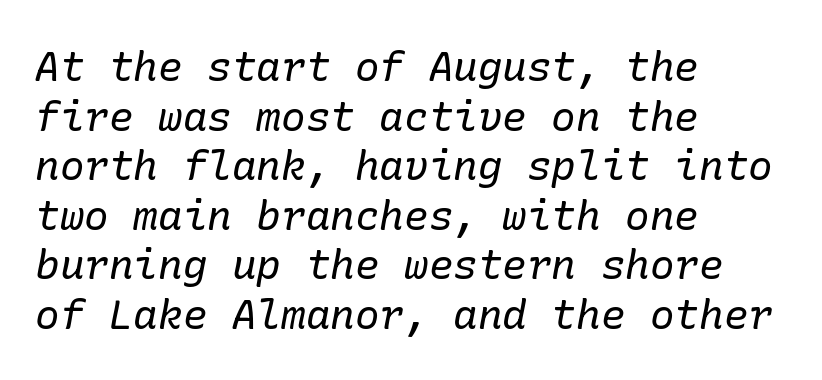
{"italic": "yes", "lean": "right", "slant_degrees": 10, "bold": "no", "weight": "regular", "width": "normal", "stroke_contrast": "low", "x_height": "medium", "underline": "no", "align": "left", "line_spacing_ratio": 1.21, "letter_spacing": "normal", "letter_spacing_em": 0.0, "glyph_px": 41}
